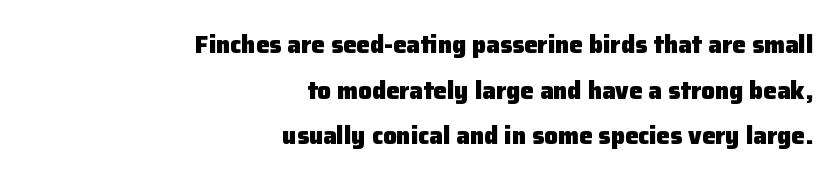
Caption: standard tracking, unaltered. Does the leading feel generous? Absolutely, it's lavish. Only glyphs here, with clear space below each row. Does the copy run flush right? Yes — the right margin is perfectly even.
